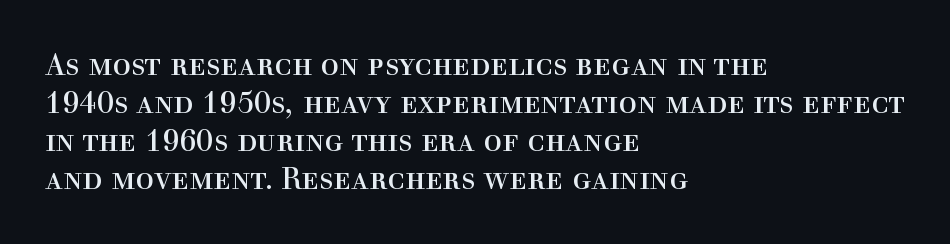
{"serif": "yes", "italic": "no", "bold": "no", "weight": "regular", "width": "normal", "x_height": "medium", "monospaced": "no", "underline": "no", "align": "left", "line_spacing_ratio": 1.23, "letter_spacing": "normal", "letter_spacing_em": 0.0, "glyph_px": 31}
